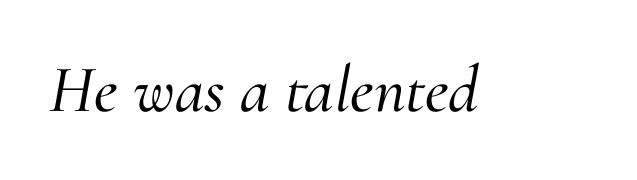
The image shows 67 px serif type, italic (leaning right); set normal letter spacing, not underlined; medium stroke contrast and a small x-height.
